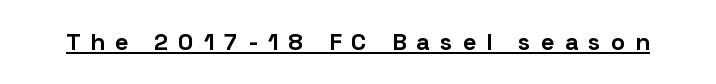
Q: Is the text bold? A: Yes.
Q: Is the text italic (slanted)? A: No, it is upright.
Q: Is the text underlined? A: Yes.
Q: Is the spacing between letters normal or unusually wide? A: Unusually wide.
